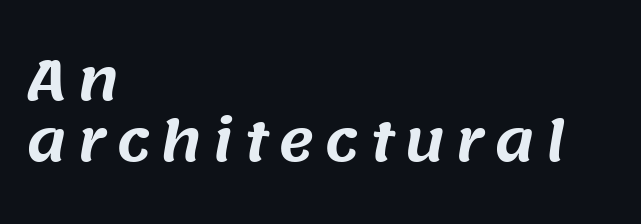
{"serif": "no", "width": "normal", "stroke_contrast": "medium", "x_height": "large", "monospaced": "no", "underline": "no", "align": "left", "line_spacing": "tight", "line_spacing_ratio": 1.11, "glyph_px": 55}
